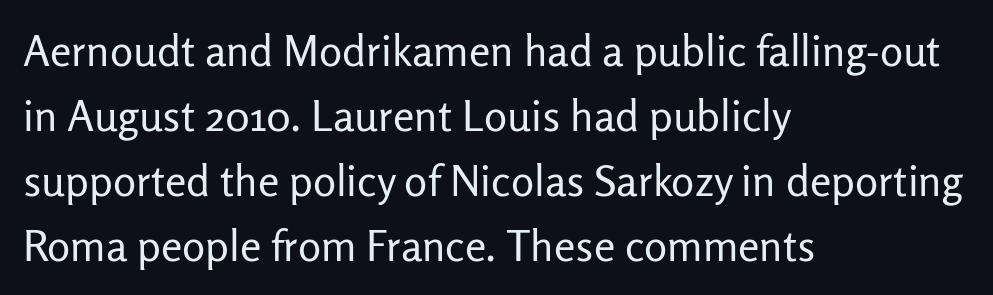
Q: Is the text bold? A: No.
Q: Is the text italic (slanted)? A: No, it is upright.
Q: Is the typeface a serif or a sans-serif typeface? A: Sans-serif.
Q: Is the text underlined? A: No.
Q: How is the paragraph aligned? A: Left-aligned.
Q: Is the spacing between letters normal or unusually wide? A: Normal.
Q: Is the spacing between lines tight, normal or loose? A: Normal.
Q: Width (condensed, normal, or wide)? A: Normal.
Q: Stroke contrast? A: Low.
Q: x-height? A: Medium.
Q: Monospaced? A: No.
